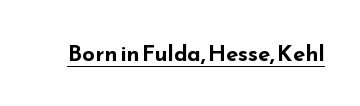
The face used here is rendered with its standard letterfit. These lines were composed using upright roman letters. Strokes here are thick enough to call this a true bold. Is there an underline? Yes — a line sits under the letters.
